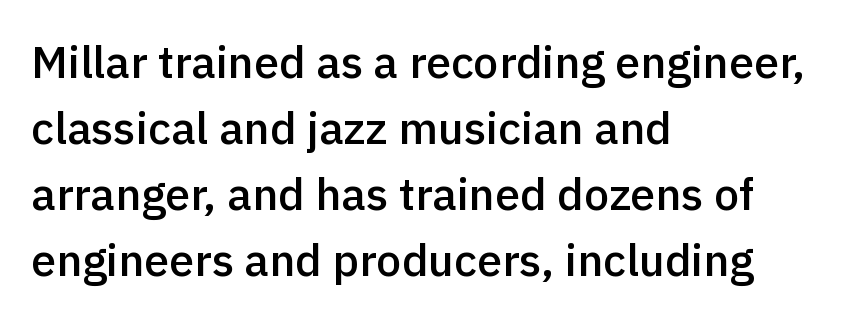
Q: Is the text bold? A: Semi-bold.
Q: Is the text italic (slanted)? A: No, it is upright.
Q: Is the typeface a serif or a sans-serif typeface? A: Sans-serif.
Q: Is the text underlined? A: No.
Q: How is the paragraph aligned? A: Left-aligned.
Q: Is the spacing between letters normal or unusually wide? A: Normal.
Q: Is the spacing between lines tight, normal or loose? A: Normal.
Q: Width (condensed, normal, or wide)? A: Normal.
Q: x-height? A: Medium.
Q: Monospaced? A: No.
